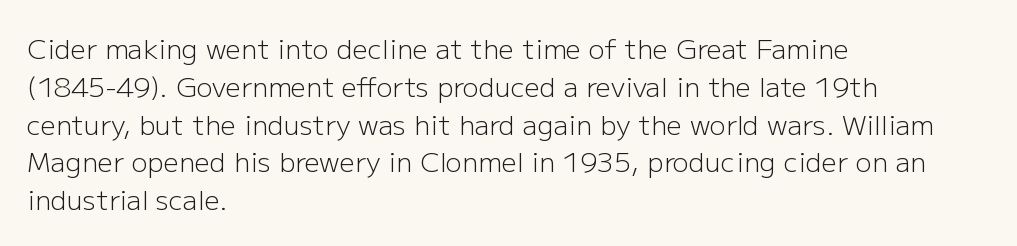
The image shows 27 px text type, upright; set left-aligned, normal line spacing (1.4x), normal letter spacing, not underlined.
